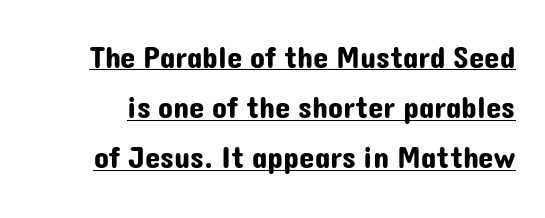
{"serif": "no", "italic": "no", "width": "normal", "stroke_contrast": "low", "x_height": "medium", "monospaced": "no", "underline": "yes", "line_spacing": "normal", "line_spacing_ratio": 1.62, "letter_spacing": "normal", "letter_spacing_em": 0.0, "glyph_px": 31}
